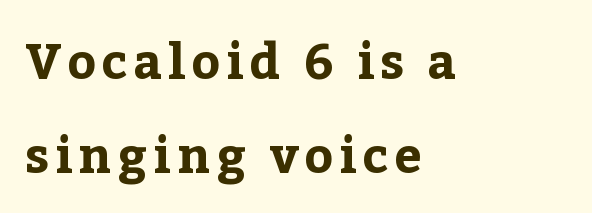
Posture: vertical. A dark, heavy texture on the line: the type is bold. Type without underlining. This is serif lettering, the kind often seen in printed books. The leading is generous, giving the passage an open texture.
